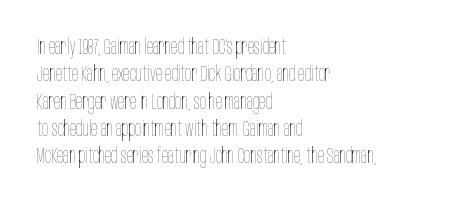
The image shows 21 px text type, upright; set left-aligned, normal line spacing (1.3x), normal letter spacing, not underlined.
